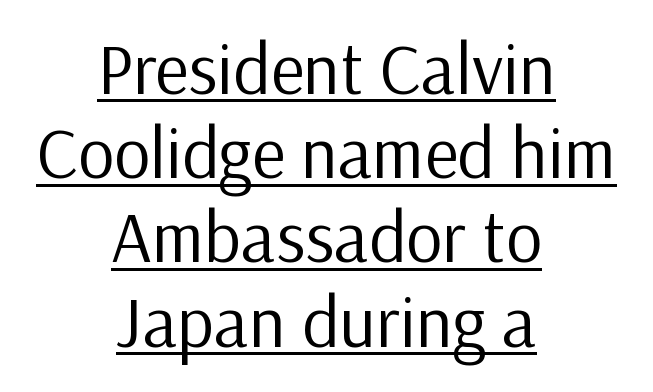
{"serif": "no", "italic": "no", "bold": "no", "weight": "regular", "width": "normal", "stroke_contrast": "low", "x_height": "medium", "monospaced": "no", "underline": "yes", "align": "center", "line_spacing_ratio": 1.17, "letter_spacing": "normal", "letter_spacing_em": 0.0, "glyph_px": 72}
